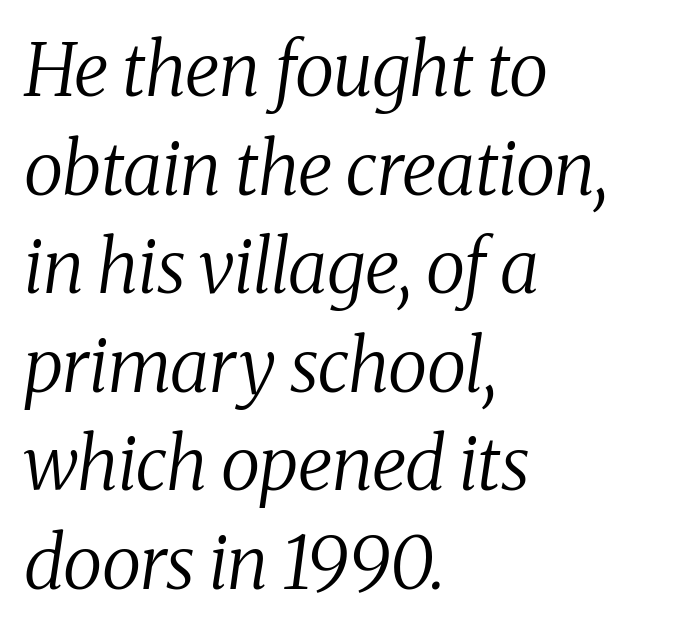
Q: Is the text bold? A: No.
Q: Is the text italic (slanted)? A: Yes, it leans right by about 8 degrees.
Q: Is the typeface a serif or a sans-serif typeface? A: Serif.
Q: Is the text underlined? A: No.
Q: How is the paragraph aligned? A: Left-aligned.
Q: Is the spacing between letters normal or unusually wide? A: Normal.
Q: Is the spacing between lines tight, normal or loose? A: Normal.
Q: Width (condensed, normal, or wide)? A: Normal.
Q: Stroke contrast? A: Medium.
Q: x-height? A: Medium.
Q: Monospaced? A: No.
